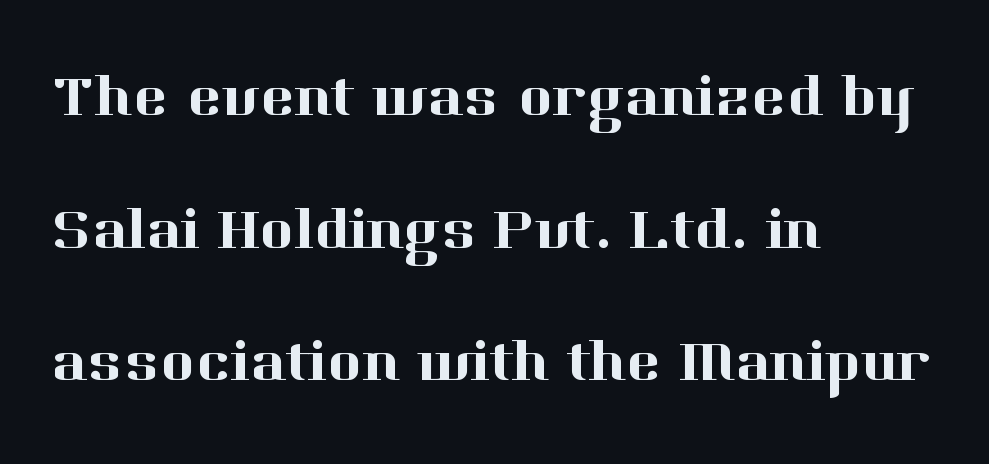
Q: Is the text italic (slanted)? A: No, it is upright.
Q: Is the typeface a serif or a sans-serif typeface? A: Serif.
Q: Is the text underlined? A: No.
Q: How is the paragraph aligned? A: Left-aligned.
Q: Is the spacing between letters normal or unusually wide? A: Normal.
Q: Is the spacing between lines tight, normal or loose? A: Loose.
Q: Width (condensed, normal, or wide)? A: Normal.
Q: Stroke contrast? A: High.
Q: x-height? A: Medium.
Q: Monospaced? A: No.
